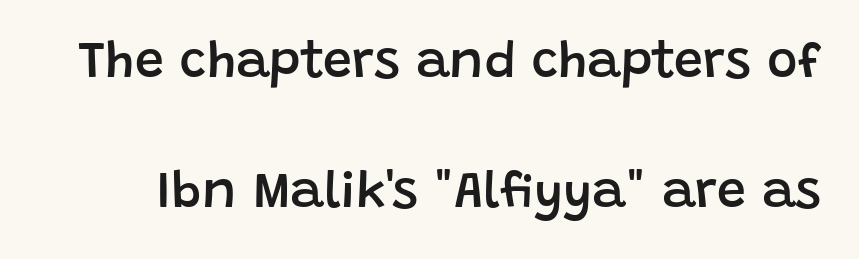
Q: Is the text bold? A: Semi-bold.
Q: Is the text italic (slanted)? A: No, it is upright.
Q: Is the typeface a serif or a sans-serif typeface? A: Sans-serif.
Q: Is the text underlined? A: No.
Q: Is the spacing between letters normal or unusually wide? A: Normal.
Q: Is the spacing between lines tight, normal or loose? A: Loose.
Q: Width (condensed, normal, or wide)? A: Normal.
Q: Stroke contrast? A: Low.
Q: x-height? A: Large.
Q: Monospaced? A: No.
